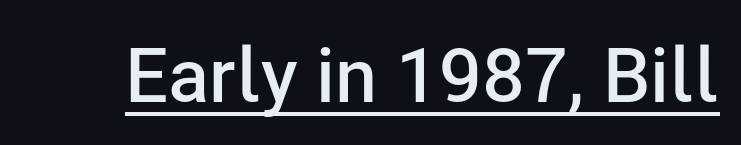
The image shows 76 px semibold sans-serif type, upright; set normal letter spacing, underlined; low stroke contrast and a medium x-height.
